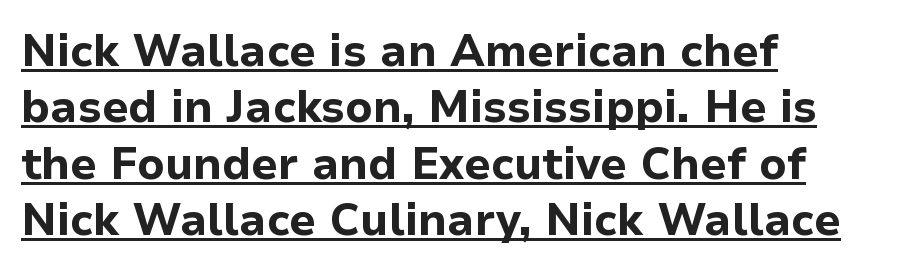
{"serif": "no", "italic": "no", "bold": "yes", "weight": "bold", "width": "normal", "stroke_contrast": "low", "x_height": "medium", "monospaced": "no", "underline": "yes", "align": "left", "line_spacing": "normal", "line_spacing_ratio": 1.28, "letter_spacing": "normal", "letter_spacing_em": 0.0, "glyph_px": 44}
